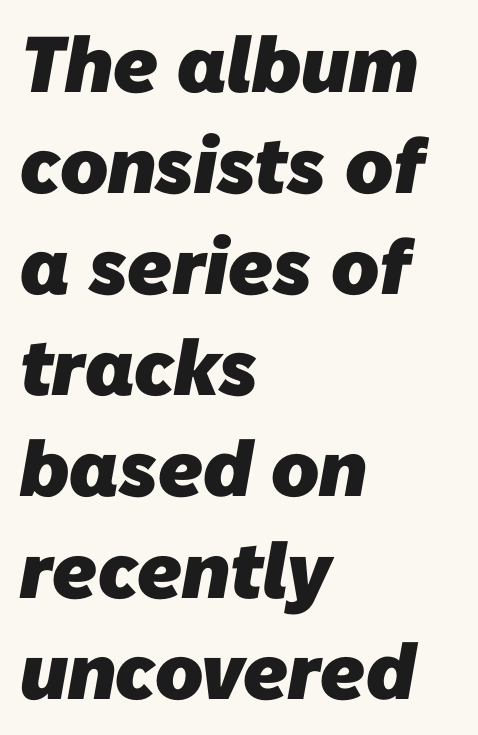
The image shows 79 px heavy sans-serif type; set left-aligned, normal line spacing (1.28x), normal letter spacing, not underlined; low stroke contrast and a medium x-height.
